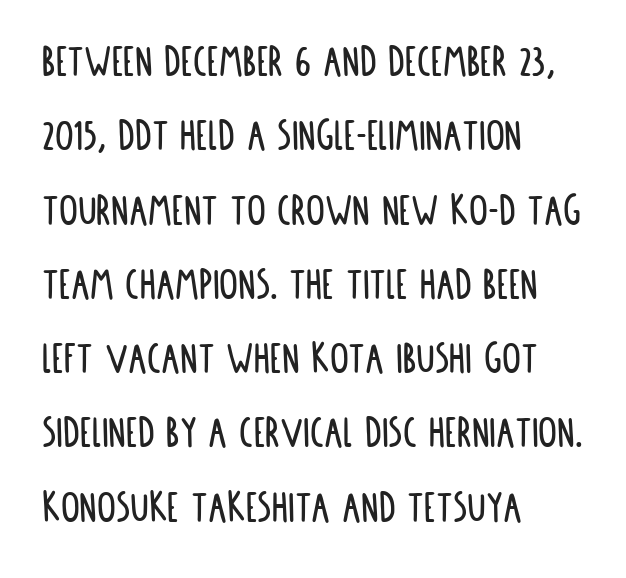
Q: Is the text italic (slanted)? A: No, it is upright.
Q: Is the typeface a serif or a sans-serif typeface? A: Sans-serif.
Q: Is the text underlined? A: No.
Q: How is the paragraph aligned? A: Left-aligned.
Q: Is the spacing between letters normal or unusually wide? A: Normal.
Q: Is the spacing between lines tight, normal or loose? A: Normal.
Q: Width (condensed, normal, or wide)? A: Condensed.
Q: Stroke contrast? A: Low.
Q: x-height? A: Large.
Q: Monospaced? A: No.
